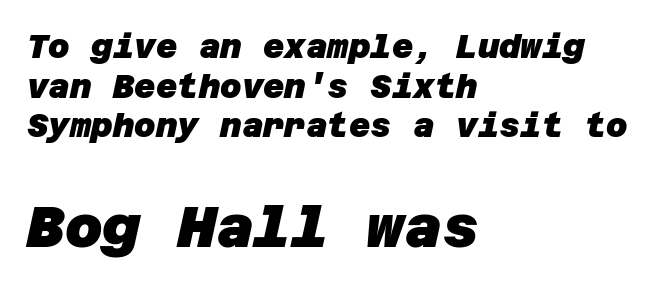
Students, this is bold: see how much ink each stroke carries. The following chunk of copy outweighs the initial chunk in type size. Caption: multi-line text, flush left, ragged right. The glyphs in this specimen are sans serif. Underline: absent. Look at the tracking — it's just the regular setting, nothing added.
